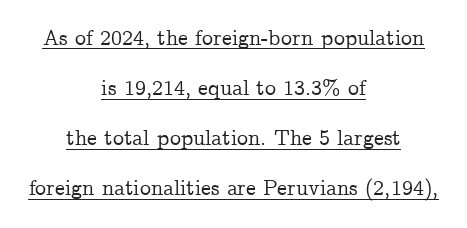
The image shows 22 px text type, upright; set centered, loose line spacing (2.28x), normal letter spacing, underlined.
